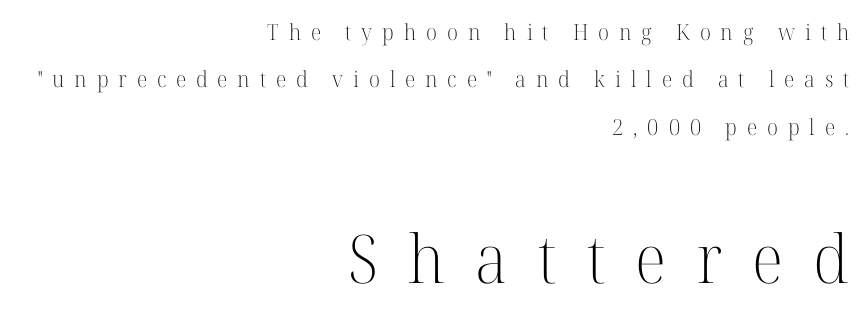
The image shows 67 px light serif type, upright; set right-aligned, loose line spacing (2.15x), unusually wide letter spacing (+0.45 em), not underlined; the second (bottom) block is 3.05x larger; high stroke contrast and a medium x-height.
